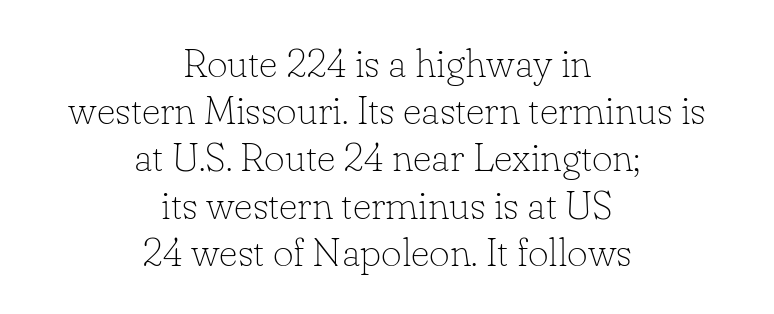
Q: Is the text bold? A: No.
Q: Is the text italic (slanted)? A: No, it is upright.
Q: Is the typeface a serif or a sans-serif typeface? A: Serif.
Q: Is the text underlined? A: No.
Q: How is the paragraph aligned? A: Centered.
Q: Is the spacing between letters normal or unusually wide? A: Normal.
Q: Width (condensed, normal, or wide)? A: Normal.
Q: Stroke contrast? A: Low.
Q: x-height? A: Small.
Q: Monospaced? A: No.
